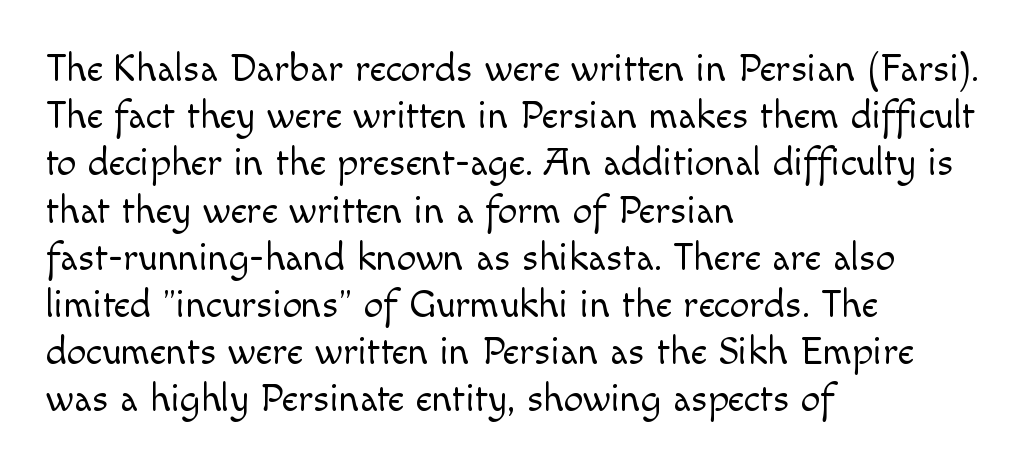
The image shows 39 px light sans-serif type, upright; set left-aligned, line spacing 1.21x, normal letter spacing, not underlined; a small x-height.
